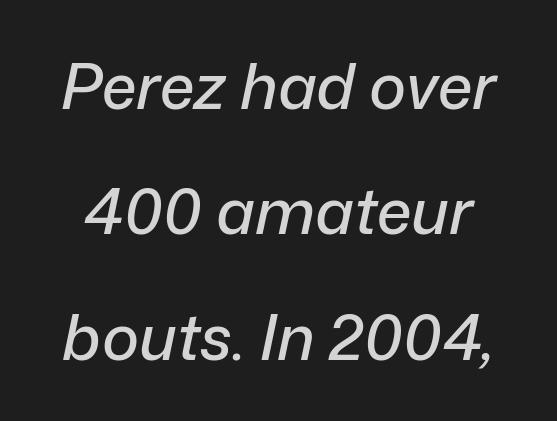
The image shows 63 px text type, italic (leaning right); set loose line spacing (1.99x), normal letter spacing, not underlined; low stroke contrast and a medium x-height.
